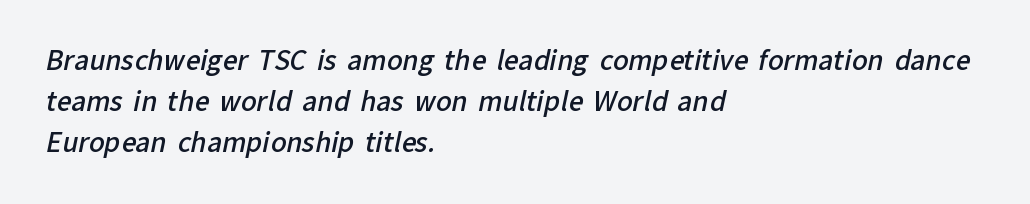
The image shows 26 px text type; set left-aligned, normal line spacing (1.58x), normal letter spacing, not underlined.
